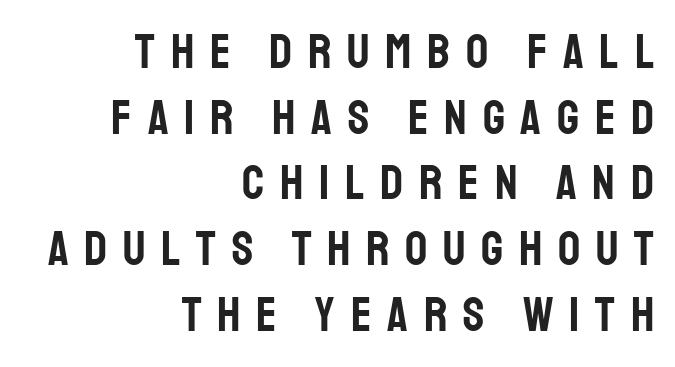
Note the varied advance widths — an 'i' is clearly narrower than an 'm'. This block has exactly the height ordinary leading produces. Is this a sans? Yes — the strokes have no serifs. Has an underline been added? It has not. You could only call the tracking loose — the letters float apart.
